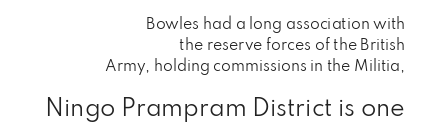
The image shows 22 px text type, upright; set right-aligned, normal line spacing (1.51x), normal letter spacing, not underlined; the second (bottom) block is 1.57x larger.
